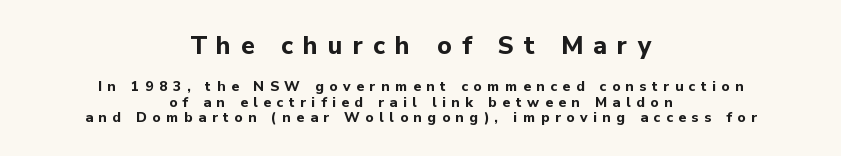
The image shows 25 px bold type, upright; set centered, tight line spacing (1.12x), unusually wide letter spacing (+0.4 em), not underlined; the first (top) block is 1.79x larger.
